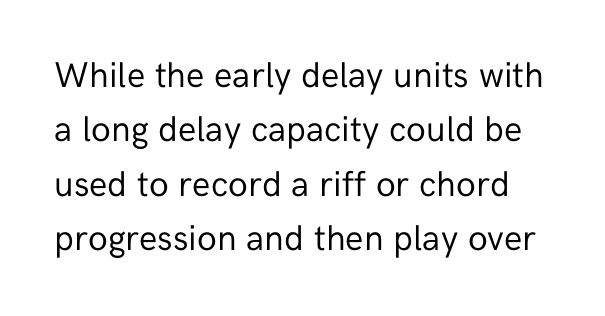
The words here are not underlined. Tracking value appears to be zero — textbook default spacing. Leading: standard. I'd call this a sans setting — the letters go barefoot.
